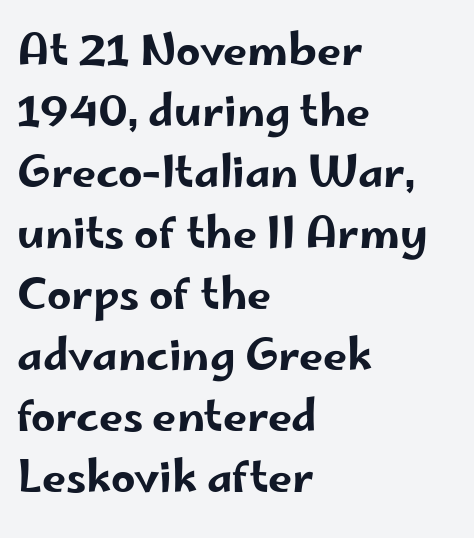
{"serif": "no", "italic": "no", "width": "wide", "stroke_contrast": "low", "x_height": "small", "monospaced": "no", "underline": "no", "align": "left", "line_spacing": "normal", "line_spacing_ratio": 1.42, "letter_spacing": "normal", "letter_spacing_em": 0.0, "glyph_px": 43}
